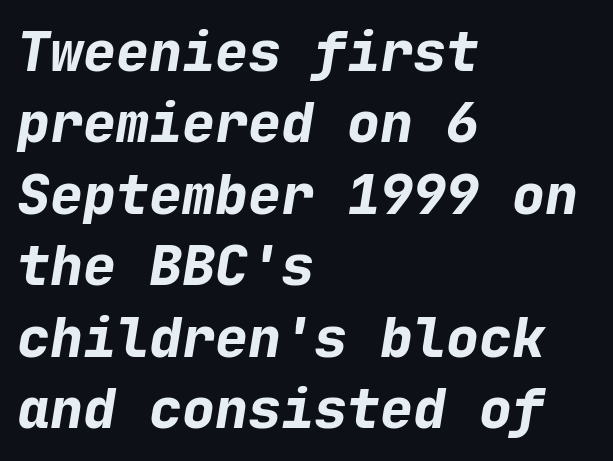
Every character here occupies the same horizontal width, giving the sample a typewriter-like rhythm. Is there much room between lines? A standard amount, neither cramped nor airy. Students, this is bold: see how much ink each stroke carries. Glance below the letters and you will spot only blank space. The ragged edge is on the right, which tells us the setting is flush left. Glyph-to-glyph distance matches everyday printed text.
